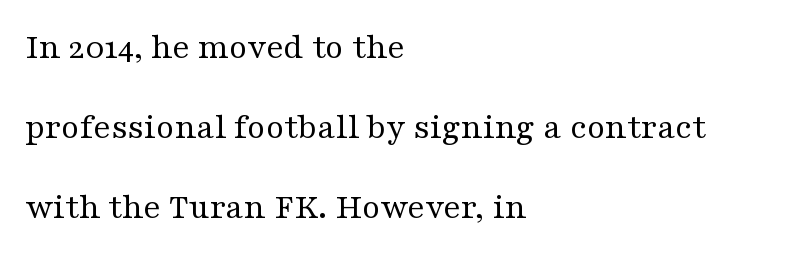
The image shows 37 px regular-weight, wide serif type, upright; set left-aligned, loose line spacing (2.16x), normal letter spacing, not underlined; medium stroke contrast and a medium x-height.
